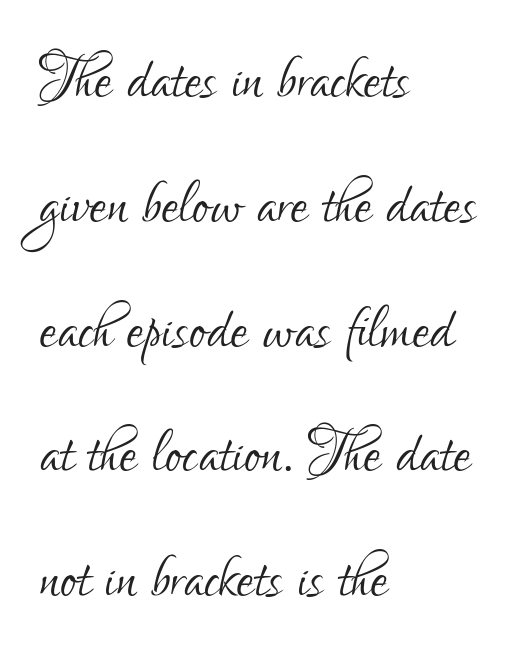
Q: Is the text bold? A: No.
Q: Is the text italic (slanted)? A: Yes.
Q: Is the typeface a serif or a sans-serif typeface? A: Sans-serif.
Q: Is the text underlined? A: No.
Q: How is the paragraph aligned? A: Left-aligned.
Q: Is the spacing between letters normal or unusually wide? A: Normal.
Q: Is the spacing between lines tight, normal or loose? A: Normal.
Q: Width (condensed, normal, or wide)? A: Condensed.
Q: Stroke contrast? A: Low.
Q: x-height? A: Small.
Q: Monospaced? A: No.
